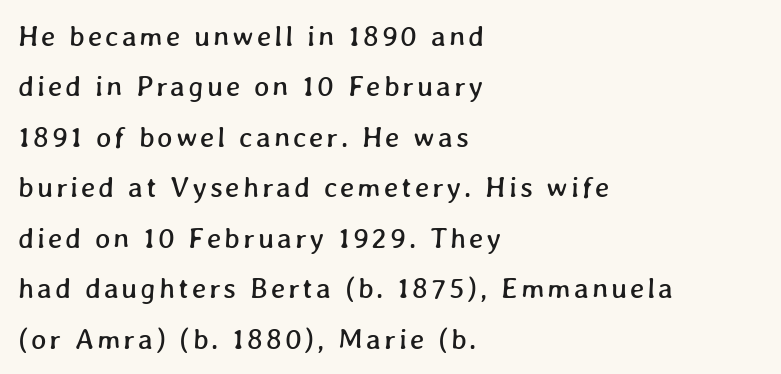
The image shows 29 px text type; set left-aligned, line spacing 1.74x, not underlined; low stroke contrast and a medium x-height.
